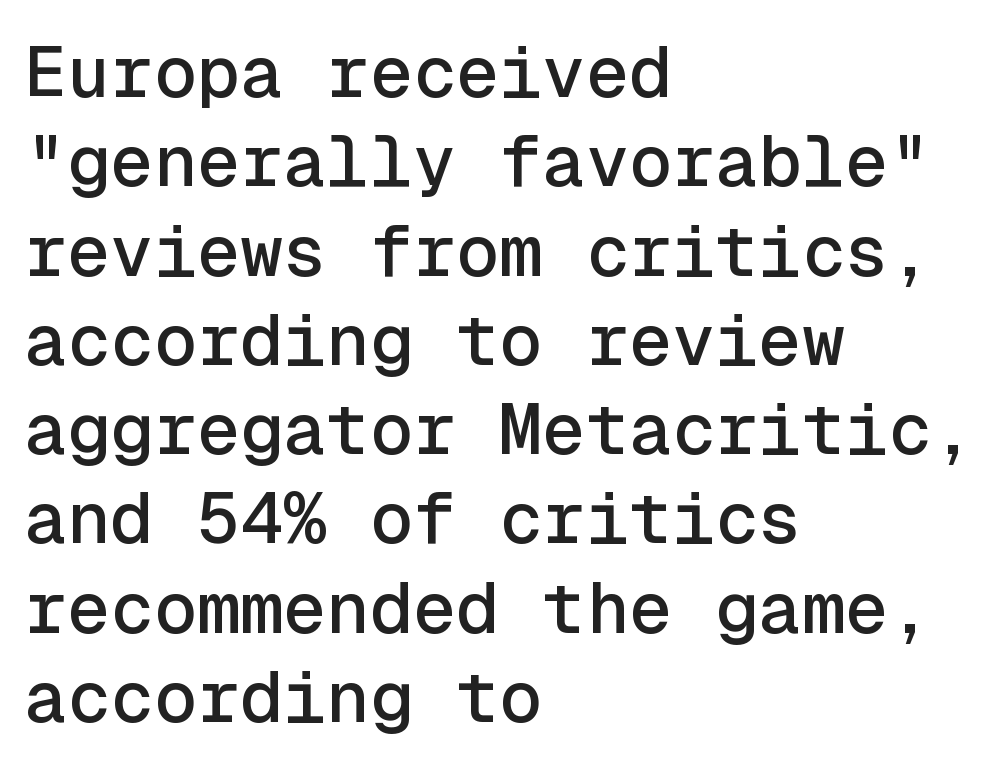
Q: Is the text italic (slanted)? A: No, it is upright.
Q: Is the typeface a serif or a sans-serif typeface? A: Sans-serif.
Q: Is the text underlined? A: No.
Q: How is the paragraph aligned? A: Left-aligned.
Q: Is the spacing between letters normal or unusually wide? A: Normal.
Q: Width (condensed, normal, or wide)? A: Normal.
Q: x-height? A: Medium.
Q: Monospaced? A: Yes.
